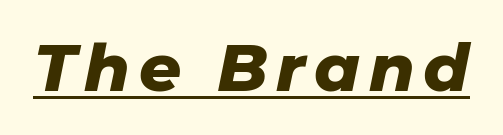
The image shows 66 px heavy type, italic (leaning right); set underlined; low stroke contrast and a medium x-height.
